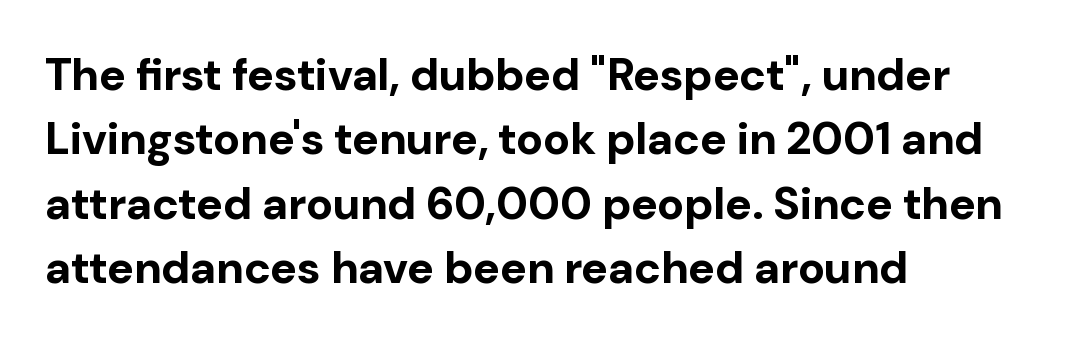
The image shows 45 px bold sans-serif type, upright; set left-aligned, normal line spacing (1.43x), normal letter spacing, not underlined; low stroke contrast and a medium x-height.
